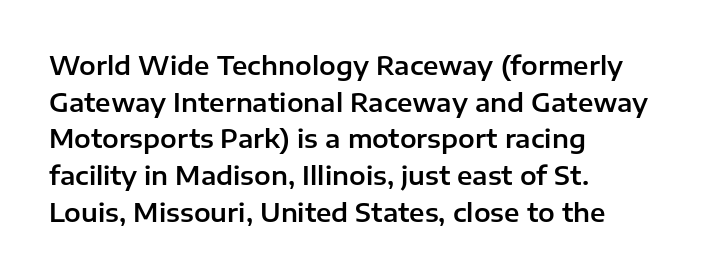
{"italic": "no", "underline": "no", "align": "left", "line_spacing": "normal", "line_spacing_ratio": 1.47, "letter_spacing": "normal", "letter_spacing_em": 0.0, "glyph_px": 25}
